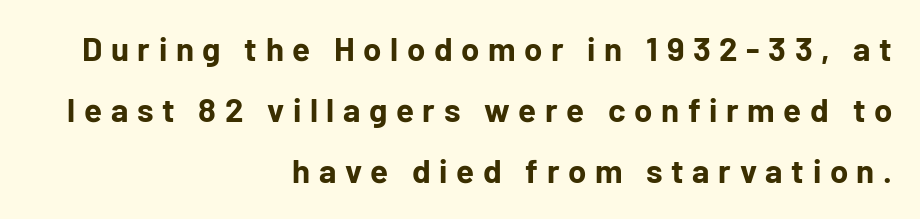
The image shows 33 px bold sans-serif type, upright; set right-aligned, line spacing 1.85x, unusually wide letter spacing (+0.26 em), not underlined; low stroke contrast and a medium x-height.
